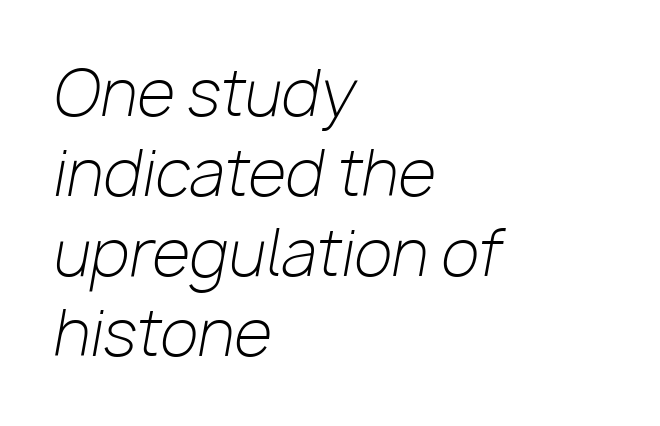
No word sits above an underline. How would I describe the line gaps? Plain and ordinary. Looks like regular typesetting: each glyph gets only the width it needs. Unbolded letterforms with no extra heft. Casual observation: everything's shoved over to the left. The rendering keeps characters at their native spacing.
